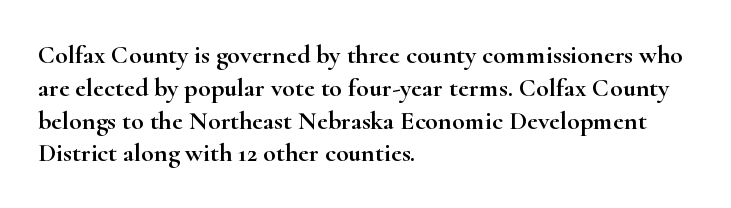
Q: Is the text italic (slanted)? A: No, it is upright.
Q: Is the text underlined? A: No.
Q: How is the paragraph aligned? A: Left-aligned.
Q: Is the spacing between letters normal or unusually wide? A: Normal.
Q: Is the spacing between lines tight, normal or loose? A: Normal.
